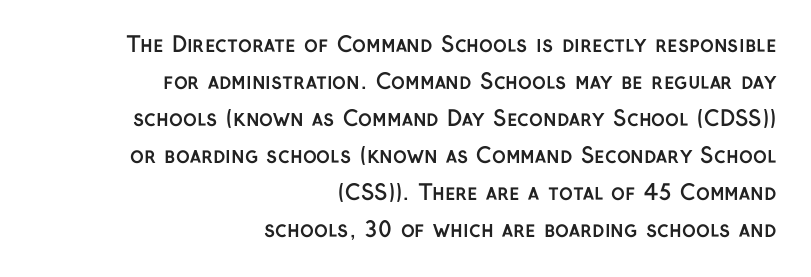
The image shows 21 px bold type, upright; set right-aligned, line spacing 1.76x, normal letter spacing, not underlined.
